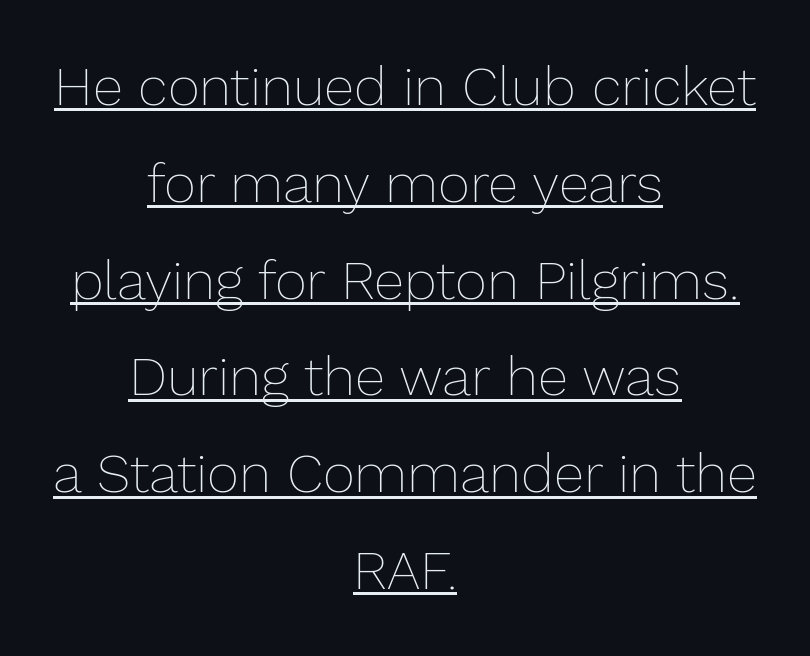
{"italic": "no", "bold": "no", "weight": "thin", "width": "normal", "stroke_contrast": "low", "x_height": "medium", "monospaced": "no", "underline": "yes", "align": "center", "line_spacing_ratio": 1.76, "letter_spacing": "normal", "letter_spacing_em": 0.0, "glyph_px": 55}
